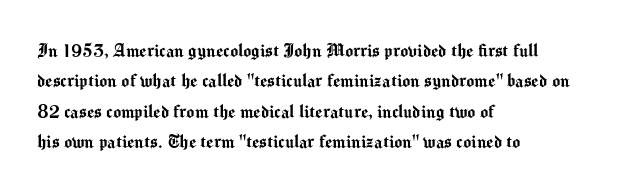
Q: Is the text italic (slanted)? A: No, it is upright.
Q: Is the text underlined? A: No.
Q: How is the paragraph aligned? A: Left-aligned.
Q: Is the spacing between letters normal or unusually wide? A: Normal.
Q: Is the spacing between lines tight, normal or loose? A: Normal.
